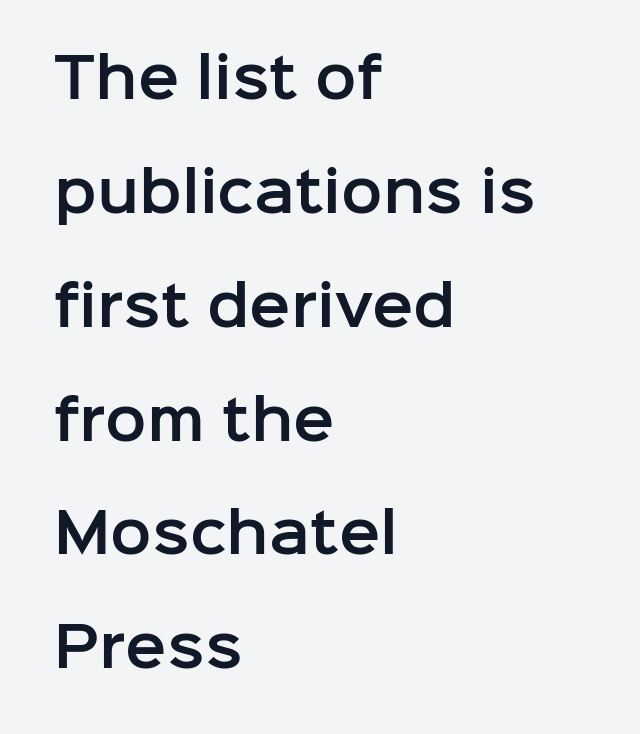
Q: Is the text italic (slanted)? A: No, it is upright.
Q: Is the typeface a serif or a sans-serif typeface? A: Sans-serif.
Q: Is the text underlined? A: No.
Q: How is the paragraph aligned? A: Left-aligned.
Q: Is the spacing between letters normal or unusually wide? A: Normal.
Q: Is the spacing between lines tight, normal or loose? A: Loose.
Q: Width (condensed, normal, or wide)? A: Normal.
Q: Stroke contrast? A: Low.
Q: x-height? A: Medium.
Q: Monospaced? A: No.
